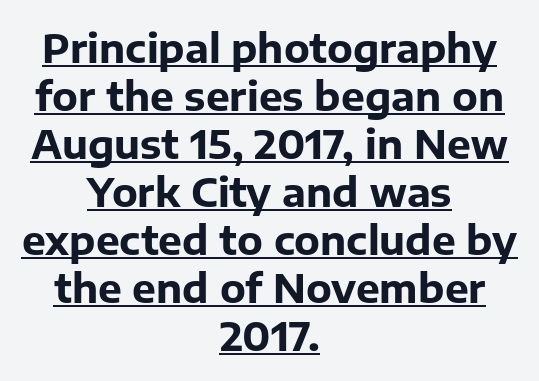
The image shows 40 px bold sans-serif type, upright; set centered, line spacing 1.2x, normal letter spacing, underlined; low stroke contrast and a medium x-height.
